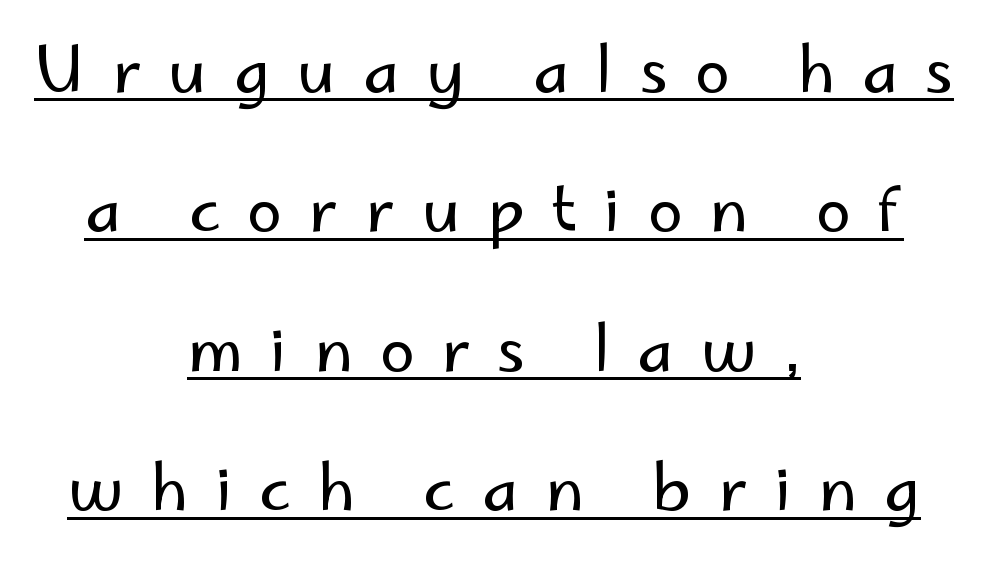
Nothing sits at the stroke ends, so this counts as sans-serif. You could not count columns in this text — the font is proportionally spaced. Glance below the letters and you will spot a drawn line. The rag falls on both sides of this text block equally.
